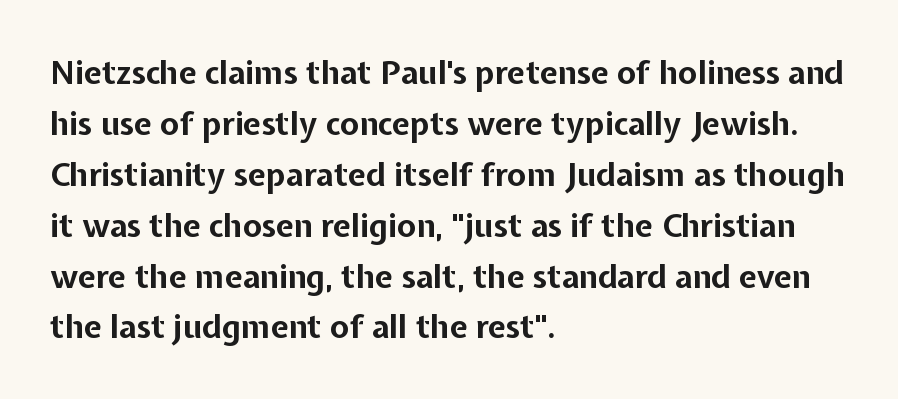
Q: Is the text bold? A: Yes.
Q: Is the text italic (slanted)? A: No, it is upright.
Q: Is the typeface a serif or a sans-serif typeface? A: Sans-serif.
Q: Is the text underlined? A: No.
Q: How is the paragraph aligned? A: Left-aligned.
Q: Is the spacing between letters normal or unusually wide? A: Normal.
Q: Is the spacing between lines tight, normal or loose? A: Normal.
Q: Width (condensed, normal, or wide)? A: Normal.
Q: Stroke contrast? A: Low.
Q: x-height? A: Medium.
Q: Monospaced? A: No.
